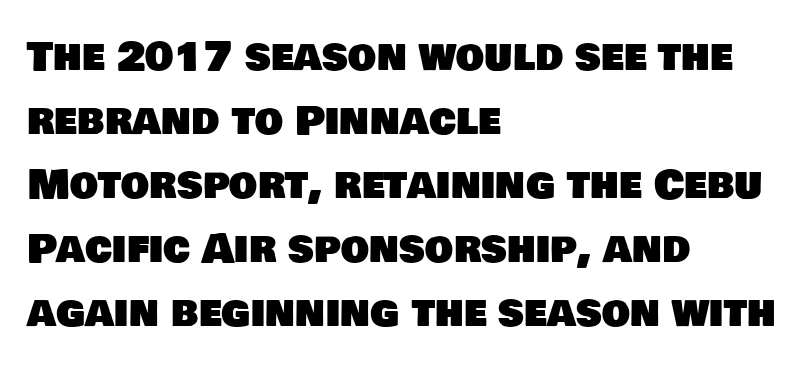
The image shows 40 px sans-serif type; set left-aligned, normal line spacing (1.6x), normal letter spacing, not underlined; low stroke contrast and a large x-height.
